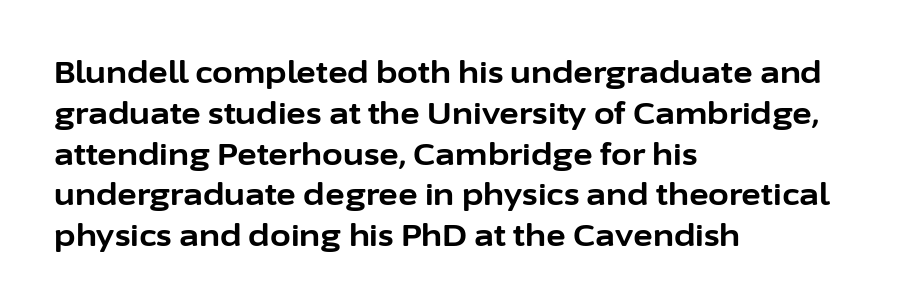
Q: Is the text bold? A: Yes.
Q: Is the text italic (slanted)? A: No, it is upright.
Q: Is the typeface a serif or a sans-serif typeface? A: Sans-serif.
Q: Is the text underlined? A: No.
Q: How is the paragraph aligned? A: Left-aligned.
Q: Is the spacing between letters normal or unusually wide? A: Normal.
Q: Is the spacing between lines tight, normal or loose? A: Normal.
Q: Width (condensed, normal, or wide)? A: Normal.
Q: Stroke contrast? A: Low.
Q: x-height? A: Medium.
Q: Monospaced? A: No.
